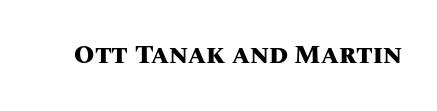
The image shows 26 px bold type, upright; set normal letter spacing, not underlined.
